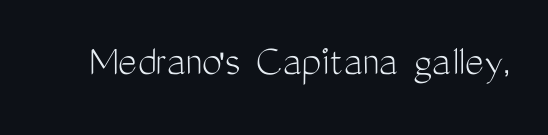
Letter spacing: default. Is this a fixed-width face? No — the glyphs have proportional, varying widths. Stems here are at most as thick as an everyday book face. The font family rendered here belongs to the sans-serif group. Italic: no, the glyphs are upright roman. Rule under the text: the space is simply empty.
